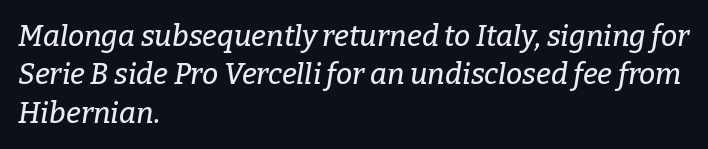
Q: Is the text italic (slanted)? A: Yes, it leans right by about 9 degrees.
Q: Is the typeface a serif or a sans-serif typeface? A: Serif.
Q: Is the text underlined? A: No.
Q: How is the paragraph aligned? A: Left-aligned.
Q: Is the spacing between letters normal or unusually wide? A: Normal.
Q: Is the spacing between lines tight, normal or loose? A: Normal.
Q: Width (condensed, normal, or wide)? A: Normal.
Q: Stroke contrast? A: Low.
Q: x-height? A: Medium.
Q: Monospaced? A: No.
